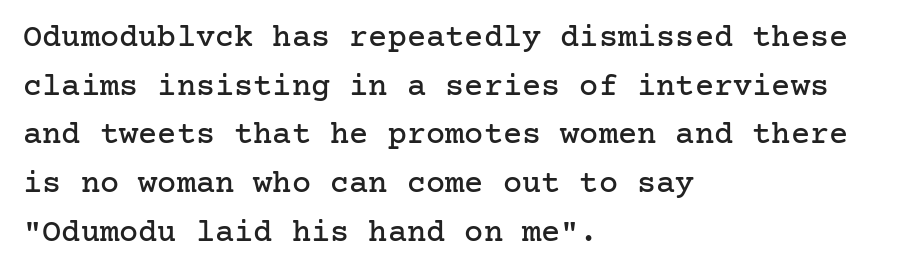
Q: Is the text italic (slanted)? A: No, it is upright.
Q: Is the typeface a serif or a sans-serif typeface? A: Serif.
Q: Is the text underlined? A: No.
Q: How is the paragraph aligned? A: Left-aligned.
Q: Is the spacing between letters normal or unusually wide? A: Normal.
Q: Is the spacing between lines tight, normal or loose? A: Normal.
Q: Width (condensed, normal, or wide)? A: Normal.
Q: Stroke contrast? A: Low.
Q: x-height? A: Medium.
